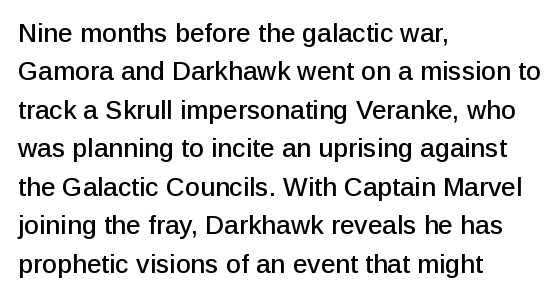
The image shows 26 px text type, upright; set left-aligned, normal line spacing (1.48x), normal letter spacing, not underlined.
